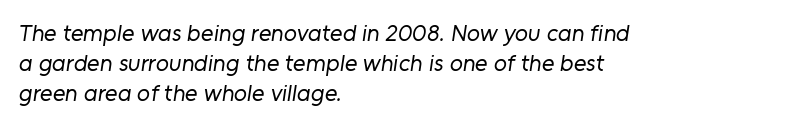
Notice how descenders clear the ascenders below comfortably — that's standard leading. The font is comparable to plain body text, perhaps lighter. Compared with a centered layout, this one pins lines to the left instead. Words float on clear page, feet unadorned. The letterforms sit shoulder to shoulder at normal distance.
